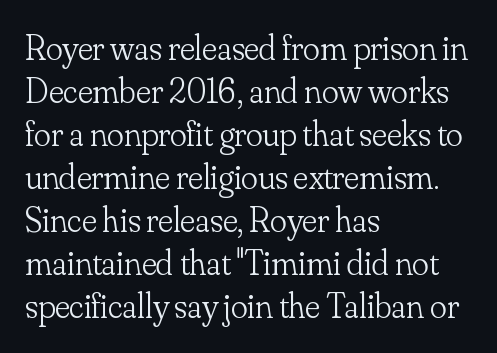
I'd call this a serif setting — the letters wear small feet. Line starts are locked; line ends wander. No chunkiness to these letters — they're not bold. Is this a fixed-width face? No — the glyphs have proportional, varying widths. The space directly below the letters is spotless. Tall strokes in this sample are plumb rather than angled.
